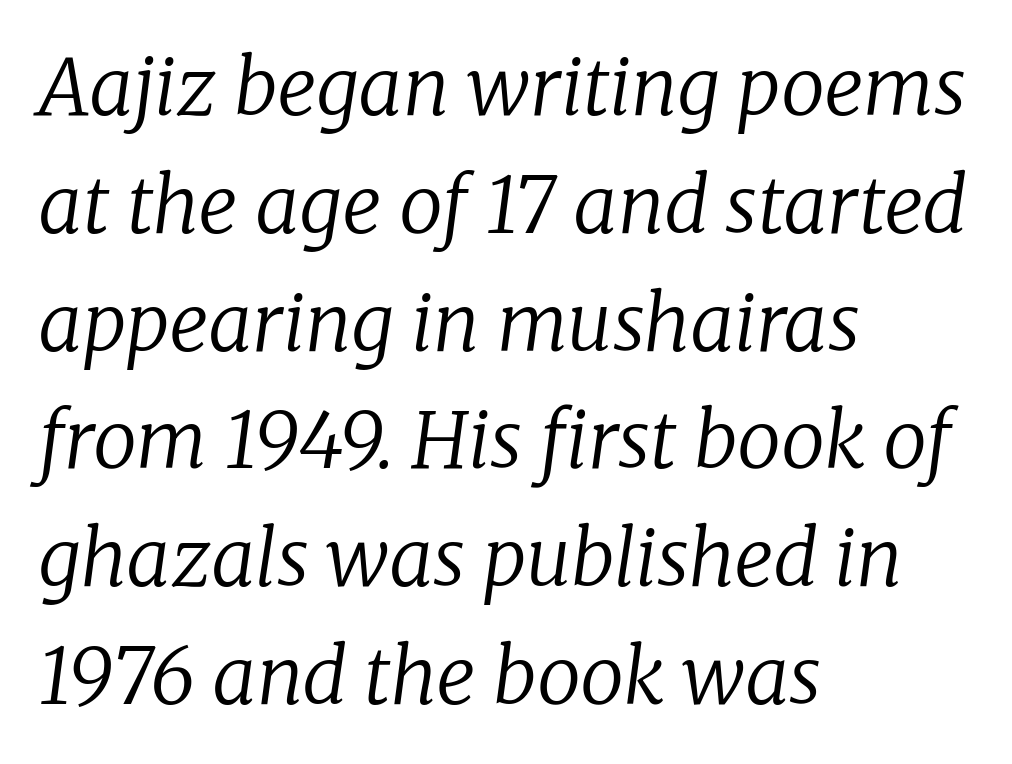
{"serif": "yes", "italic": "yes", "lean": "right", "slant_degrees": 8, "bold": "no", "weight": "regular", "width": "normal", "stroke_contrast": "low", "x_height": "medium", "monospaced": "no", "underline": "no", "align": "left", "line_spacing": "normal", "line_spacing_ratio": 1.51, "letter_spacing": "normal", "letter_spacing_em": 0.0, "glyph_px": 78}
